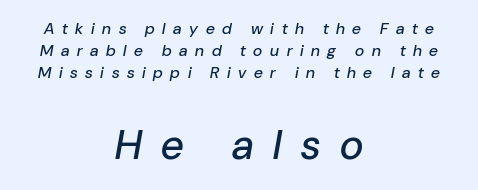
The image shows 41 px text type, italic (leaning right); set centered, normal line spacing (1.39x), unusually wide letter spacing (+0.48 em), not underlined; the second (bottom) block is 2.56x larger; low stroke contrast and a medium x-height.
